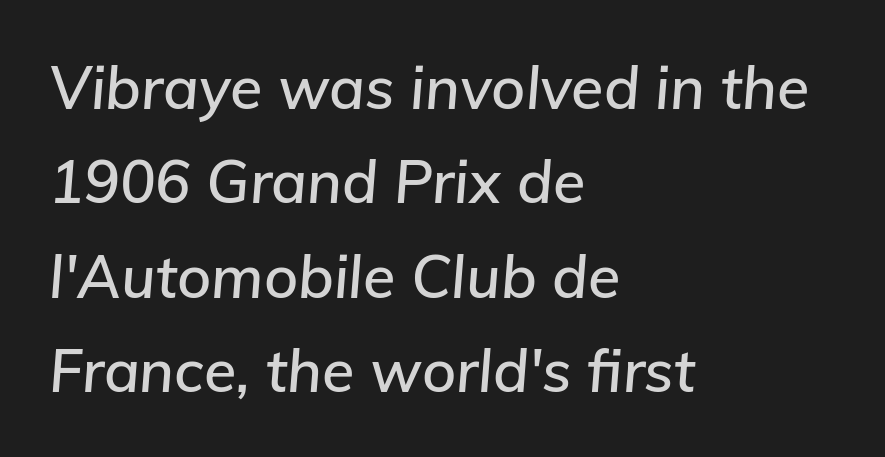
Bare-footed words on every line. How would I describe the line gaps? Plain and ordinary. Honestly, the letter spacing is just normal — you wouldn't notice it. Is this a fixed-width face? No — the glyphs have proportional, varying widths. If you drew a line through each stem, it would be angled. These lines stack with their left ends in a neat column.
